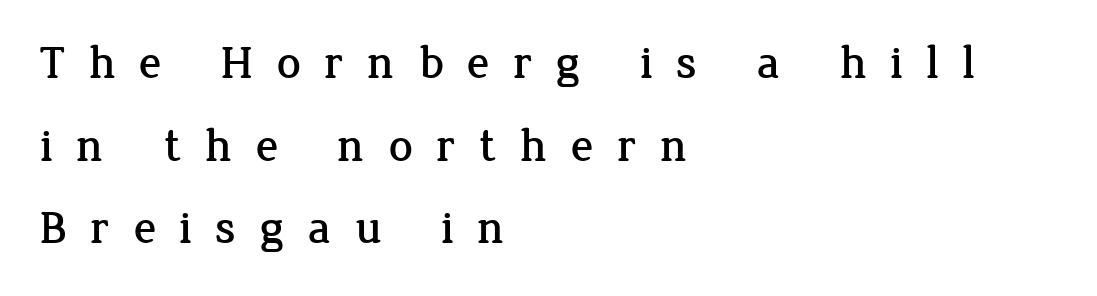
The image shows 47 px serif type, upright; set left-aligned, line spacing 1.76x, unusually wide letter spacing (+0.49 em), not underlined; low stroke contrast and a medium x-height.
